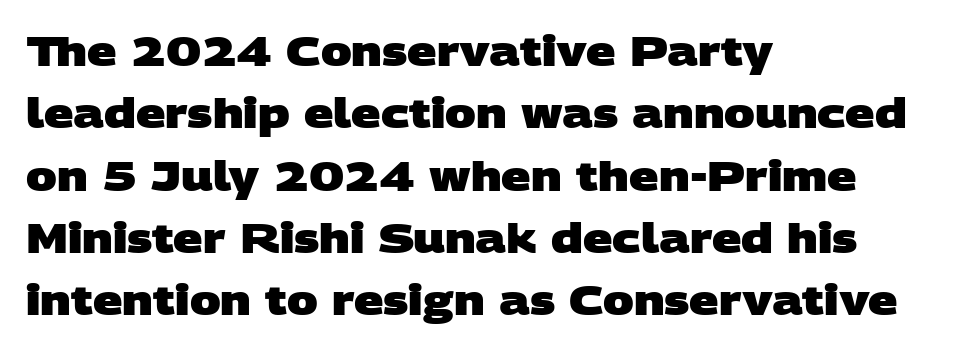
Q: Is the text bold? A: Yes.
Q: Is the typeface a serif or a sans-serif typeface? A: Sans-serif.
Q: Is the text underlined? A: No.
Q: How is the paragraph aligned? A: Left-aligned.
Q: Is the spacing between letters normal or unusually wide? A: Normal.
Q: Is the spacing between lines tight, normal or loose? A: Normal.
Q: Width (condensed, normal, or wide)? A: Wide.
Q: Stroke contrast? A: Low.
Q: x-height? A: Large.
Q: Monospaced? A: No.
